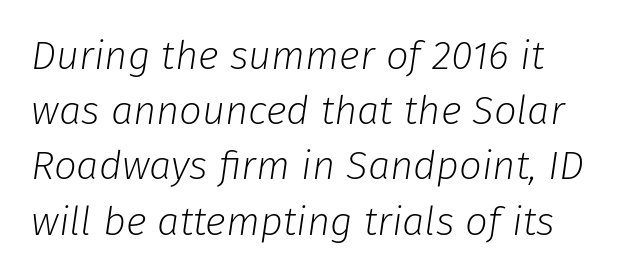
The image shows 40 px light type, italic (leaning right); set left-aligned, normal line spacing (1.38x), normal letter spacing, not underlined; low stroke contrast and a medium x-height.
